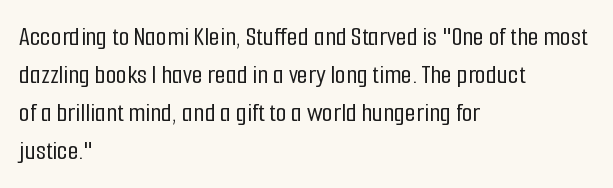
Each letter keeps its own natural width here, so spacing adapts to shape. Decoration check: the copy has no underline. No feet cap the strokes, marking this as sans-serif type. The space between consecutive lines is moderate. Do the letters lean? They stand straight. Alignment: flush left.
